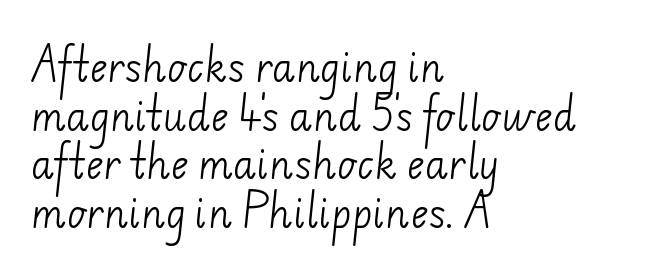
The image shows 38 px light sans-serif type; set left-aligned, normal line spacing (1.28x), normal letter spacing, not underlined; low stroke contrast and a small x-height.
